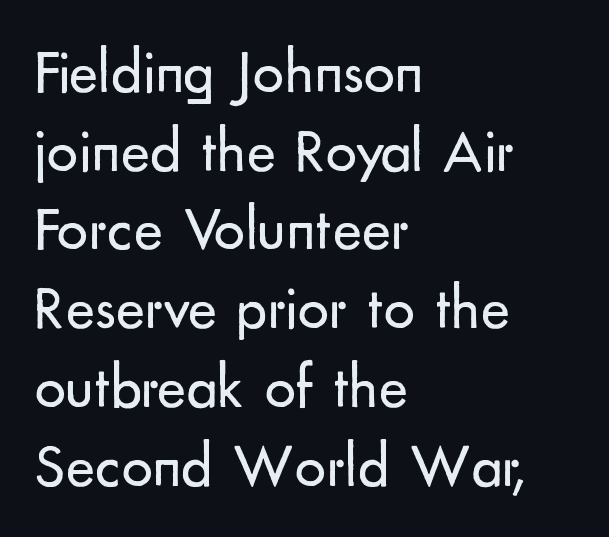
Q: Is the text bold? A: No.
Q: Is the text italic (slanted)? A: No, it is upright.
Q: Is the typeface a serif or a sans-serif typeface? A: Sans-serif.
Q: Is the text underlined? A: No.
Q: How is the paragraph aligned? A: Left-aligned.
Q: Is the spacing between letters normal or unusually wide? A: Normal.
Q: Is the spacing between lines tight, normal or loose? A: Normal.
Q: Width (condensed, normal, or wide)? A: Normal.
Q: Stroke contrast? A: Low.
Q: x-height? A: Small.
Q: Monospaced? A: No.
